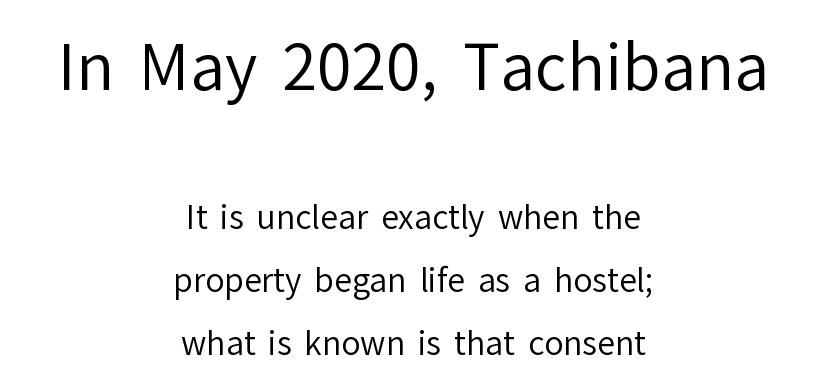
{"serif": "no", "italic": "no", "bold": "no", "weight": "regular", "width": "normal", "stroke_contrast": "low", "x_height": "medium", "monospaced": "no", "underline": "no", "align": "center", "line_spacing": "loose", "line_spacing_ratio": 1.97, "letter_spacing": "normal", "letter_spacing_em": 0.0, "larger_block": "first", "size_ratio": 1.97, "glyph_px": 63}
